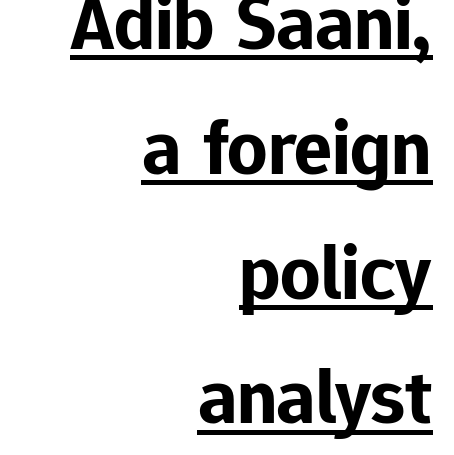
The image shows 79 px bold sans-serif type, upright; set right-aligned, normal line spacing (1.58x), normal letter spacing, underlined; low stroke contrast and a medium x-height.
